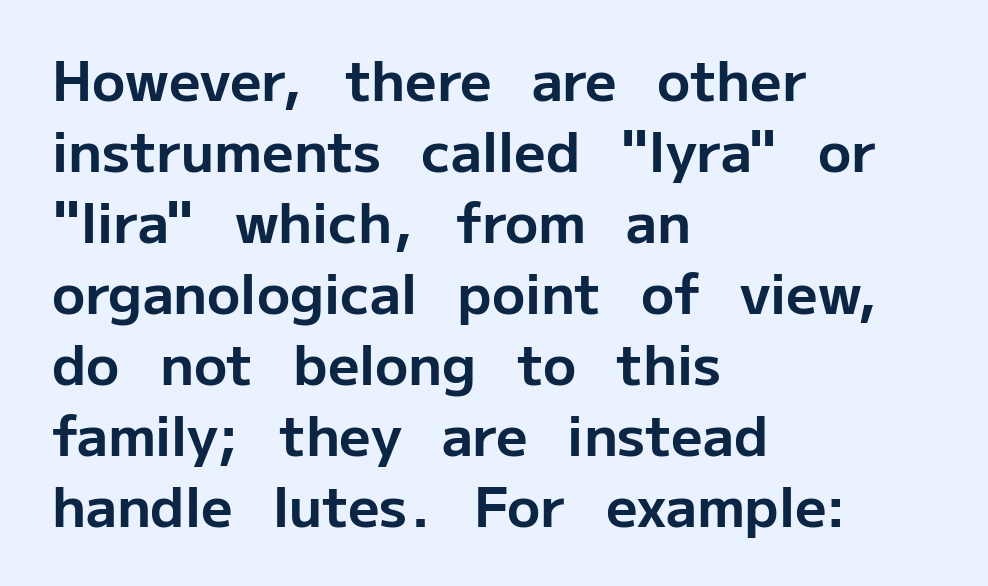
{"serif": "no", "italic": "no", "bold": "yes", "weight": "bold", "width": "normal", "stroke_contrast": "low", "x_height": "medium", "monospaced": "no", "underline": "no", "align": "left", "line_spacing": "normal", "line_spacing_ratio": 1.29, "letter_spacing": "normal", "letter_spacing_em": 0.0, "glyph_px": 55}
